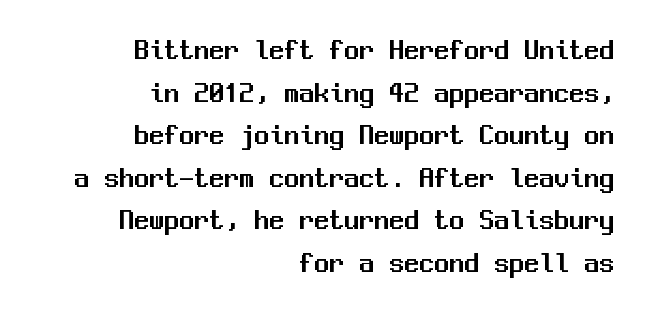
Q: Is the text italic (slanted)? A: No, it is upright.
Q: Is the typeface a serif or a sans-serif typeface? A: Sans-serif.
Q: Is the text underlined? A: No.
Q: How is the paragraph aligned? A: Right-aligned.
Q: Is the spacing between letters normal or unusually wide? A: Normal.
Q: Is the spacing between lines tight, normal or loose? A: Normal.
Q: Width (condensed, normal, or wide)? A: Normal.
Q: Stroke contrast? A: Medium.
Q: x-height? A: Medium.
Q: Monospaced? A: Yes.
